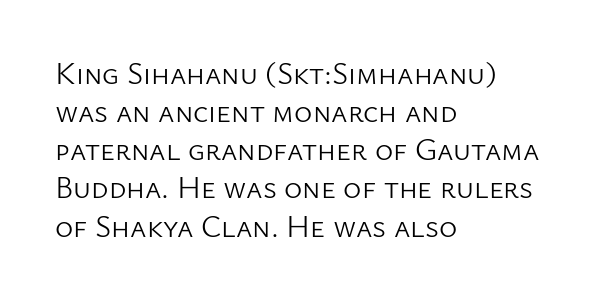
The strokes are not fattened; the text isn't bold. Inter-character spacing is left at the font's built-in metrics. The axis of the letterforms is exactly vertical. The passage shown is typeset with a sans-serif family.
